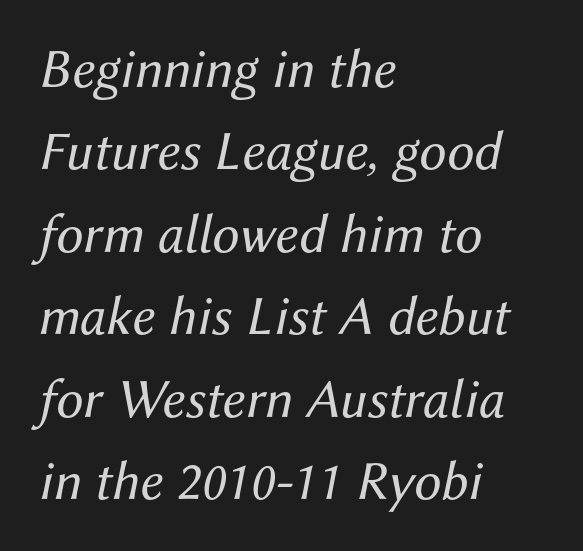
The image shows 55 px regular-weight type, italic (leaning right); set left-aligned, normal line spacing (1.5x), normal letter spacing, not underlined; medium stroke contrast and a medium x-height.
